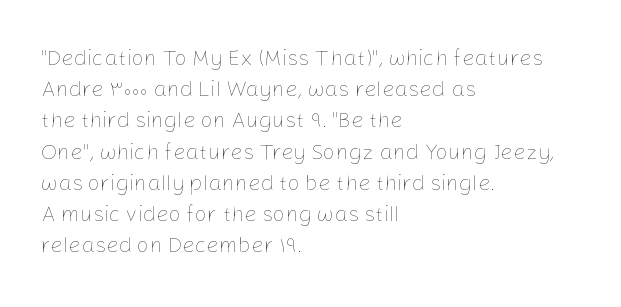
Q: Is the text bold? A: No.
Q: Is the text italic (slanted)? A: No, it is upright.
Q: Is the text underlined? A: No.
Q: How is the paragraph aligned? A: Left-aligned.
Q: Is the spacing between letters normal or unusually wide? A: Normal.
Q: Is the spacing between lines tight, normal or loose? A: Normal.
